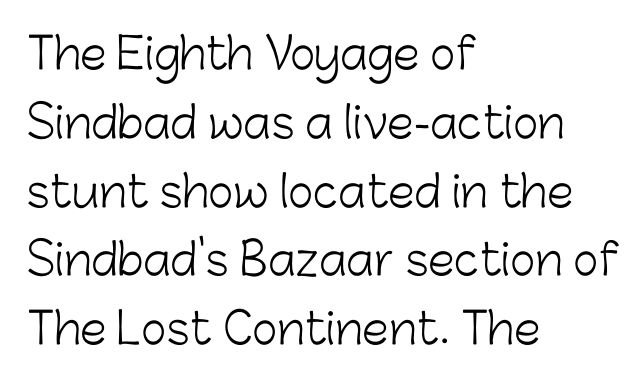
Q: Is the text bold? A: No.
Q: Is the text italic (slanted)? A: No, it is upright.
Q: Is the typeface a serif or a sans-serif typeface? A: Sans-serif.
Q: Is the text underlined? A: No.
Q: How is the paragraph aligned? A: Left-aligned.
Q: Is the spacing between letters normal or unusually wide? A: Normal.
Q: Is the spacing between lines tight, normal or loose? A: Normal.
Q: Width (condensed, normal, or wide)? A: Normal.
Q: Stroke contrast? A: Low.
Q: x-height? A: Medium.
Q: Monospaced? A: No.
